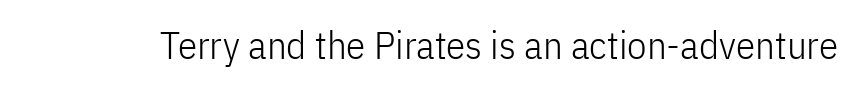
{"serif": "no", "italic": "no", "bold": "no", "weight": "light", "width": "condensed", "stroke_contrast": "low", "x_height": "medium", "monospaced": "no", "underline": "no", "letter_spacing": "normal", "letter_spacing_em": 0.0, "glyph_px": 39}
